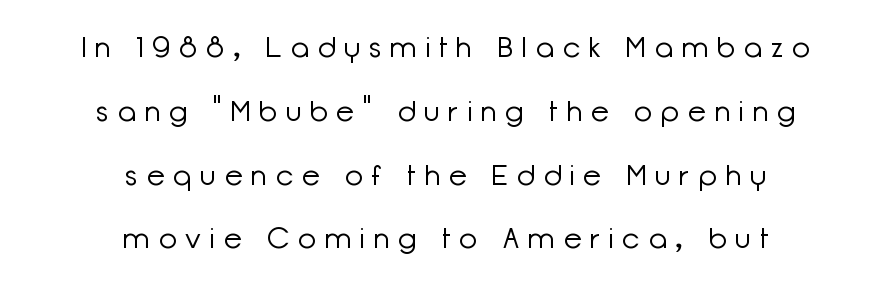
This rendering uses center alignment, leaving both contours irregular but symmetric. The specimen omits any rule beneath the text block's lines. The specimen reads as upright at a glance. What's the leading like? Stretched, with rows far apart. Stems and bowls with no extra thickness — not bold. These lines have a slow, spaced-out rhythm from letter to letter.
